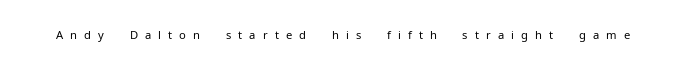
A typesetter would call this heavily tracked-out type. Bold? No — there's no thickening of the strokes. Every stem runs plumb, perpendicular to the baseline. The words here are not underlined.
